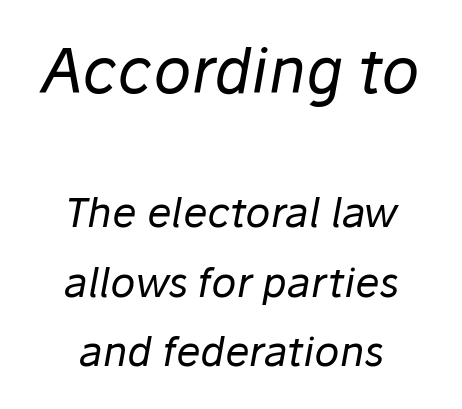
The face looks like a standard text weight, possibly lighter. You could call the tracking neutral — neither tight nor loose. How would I describe the line gaps? Plain and ordinary. No word sits above an underline. Looks like regular typesetting: each glyph gets only the width it needs. Slant detected: the letters are inclined.
